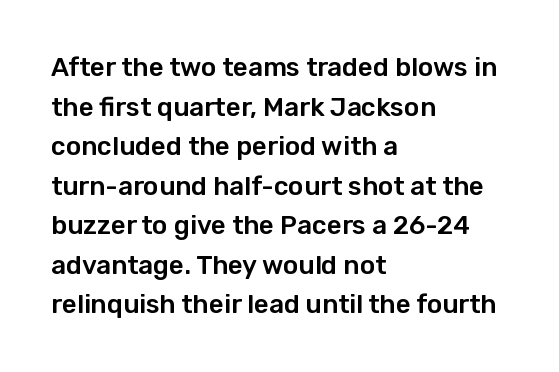
Interline gaps are of average width in this sample. The type sits square on the baseline with zero lean. Just letters on the line, the space beneath them empty. Students, note that the glyphs here touch the page at normal intervals. The rendering anchors every line to the left-hand side.
